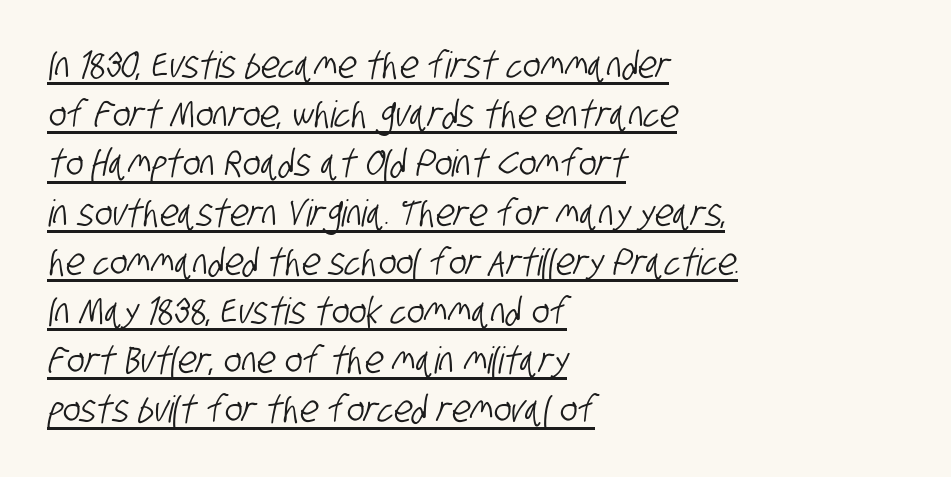
The image shows 37 px condensed sans-serif type; set left-aligned, normal line spacing (1.33x), normal letter spacing, underlined; low stroke contrast and a large x-height.
